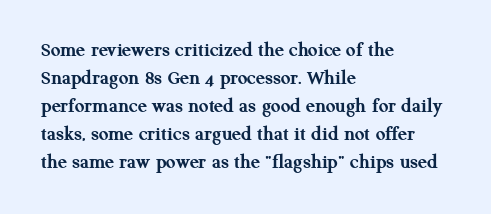
{"italic": "no", "bold": "yes", "underline": "no", "align": "left", "line_spacing": "normal", "line_spacing_ratio": 1.33, "letter_spacing": "normal", "letter_spacing_em": 0.0, "glyph_px": 21}
